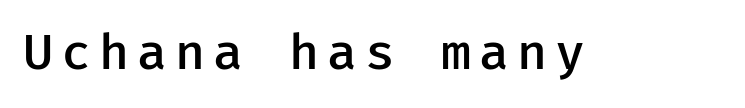
Q: Is the text bold? A: Semi-bold.
Q: Is the text italic (slanted)? A: No, it is upright.
Q: Is the typeface a serif or a sans-serif typeface? A: Sans-serif.
Q: Is the text underlined? A: No.
Q: Width (condensed, normal, or wide)? A: Normal.
Q: Stroke contrast? A: Low.
Q: x-height? A: Medium.
Q: Monospaced? A: Yes.
